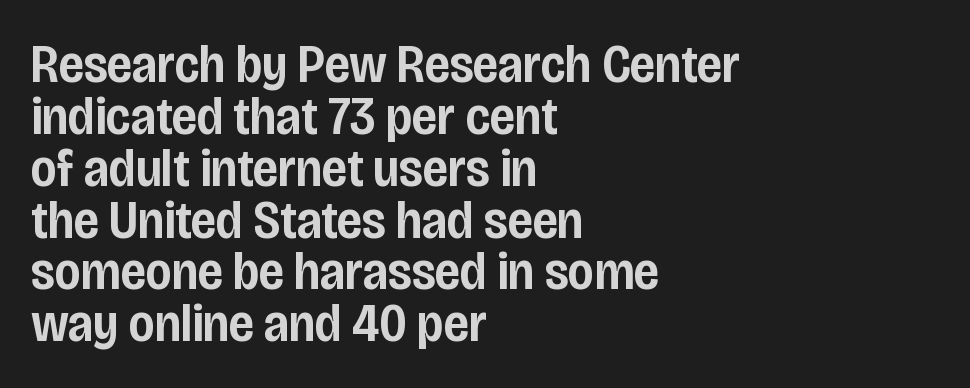
Type without underlining. Line spacing here is tight. Standard letterfit; no display-style spreading of the glyphs. Compared with a centered layout, this one pins lines to the left instead.
